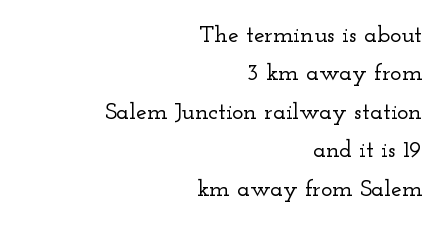
The letters stand straight up with perfectly vertical stems. Just letters on the line, the space beneath them empty. The rendering keeps characters at their native spacing. Notice how the passage keeps a crisp vertical edge on the right only. Reading down the column, the eye jumps a familiar distance to each next line.
